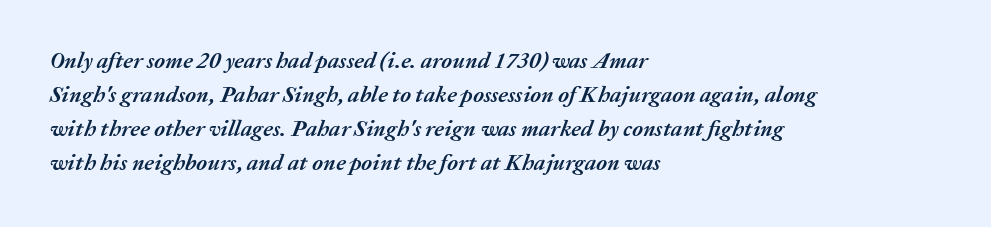
Q: Is the text bold? A: Yes.
Q: Is the text italic (slanted)? A: Yes, it leans right by about 20 degrees.
Q: Is the text underlined? A: No.
Q: How is the paragraph aligned? A: Left-aligned.
Q: Is the spacing between letters normal or unusually wide? A: Normal.
Q: Is the spacing between lines tight, normal or loose? A: Normal.
